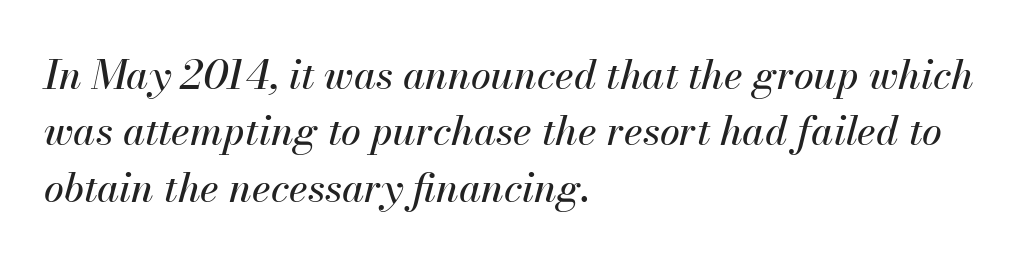
This sample uses an oblique cut, with every glyph tilted off the vertical. Descenders hang freely into open space. Leading: standard. There is no visible air inserted between adjacent glyphs. Here the designer chose a conventional face with non-uniform glyph widths.
